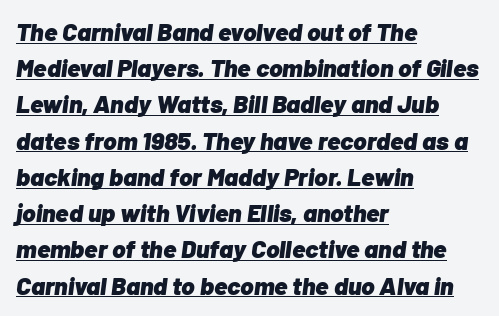
The image shows 25 px bold type, italic (leaning right); set left-aligned, normal line spacing (1.45x), normal letter spacing, underlined.
